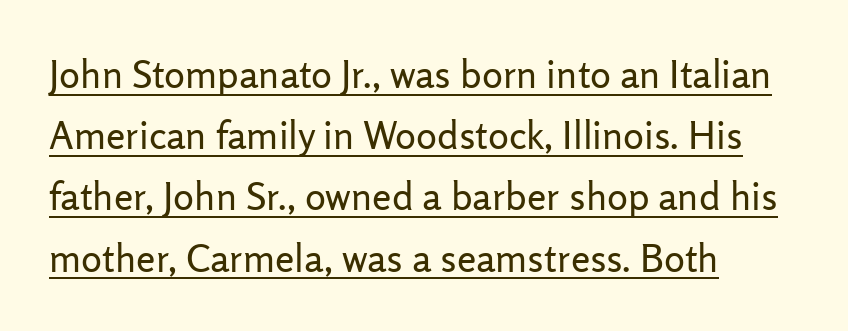
The image shows 39 px regular-weight sans-serif type, upright; set left-aligned, normal line spacing (1.57x), normal letter spacing, underlined; low stroke contrast and a medium x-height.
